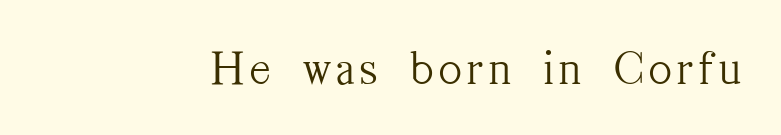
The image shows 49 px light, condensed serif type, upright; set not underlined; medium stroke contrast and a medium x-height.
